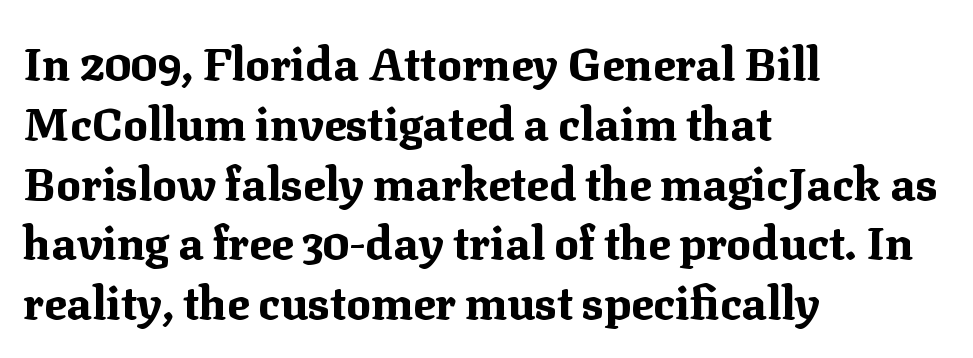
{"serif": "yes", "italic": "no", "bold": "yes", "weight": "bold", "width": "normal", "stroke_contrast": "medium", "x_height": "medium", "monospaced": "no", "underline": "no", "align": "left", "line_spacing": "normal", "line_spacing_ratio": 1.3, "letter_spacing": "normal", "letter_spacing_em": 0.0, "glyph_px": 46}
